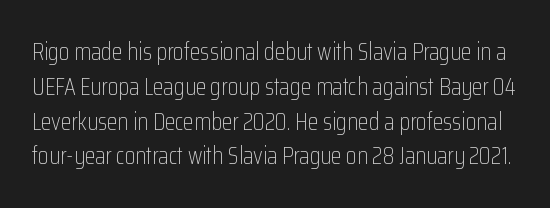
{"italic": "no", "bold": "no", "underline": "no", "line_spacing": "normal", "line_spacing_ratio": 1.45, "letter_spacing": "normal", "letter_spacing_em": 0.0, "glyph_px": 24}
